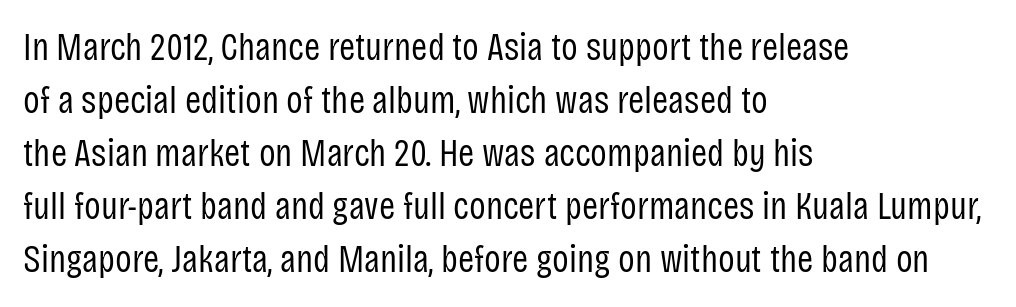
{"serif": "no", "italic": "no", "bold": "no", "weight": "regular", "width": "condensed", "stroke_contrast": "low", "x_height": "large", "monospaced": "no", "underline": "no", "align": "left", "line_spacing": "normal", "line_spacing_ratio": 1.36, "letter_spacing": "normal", "letter_spacing_em": 0.0, "glyph_px": 39}
